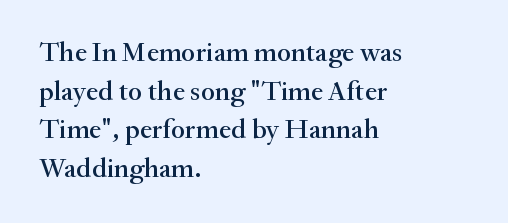
The face used here is proportionally spaced, like ordinary book or web type. The typography opts for an upright posture over an oblique one. The line-height multiplier appears to be the usual default. Look at the bottom of the vertical strokes: they flare into serifs here.
